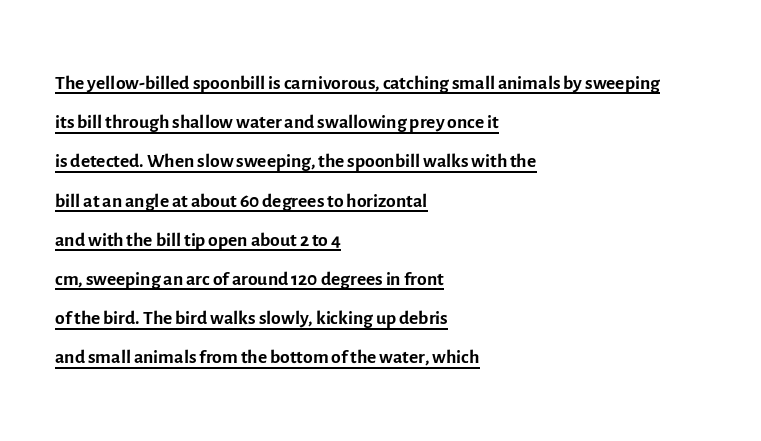
Short note: letters normally spaced. Each letter keeps its own natural width here, so spacing adapts to shape. Notice how descenders clear the ascenders below comfortably — that's standard leading. Is the block centered? No — it sits flush against the left margin.
